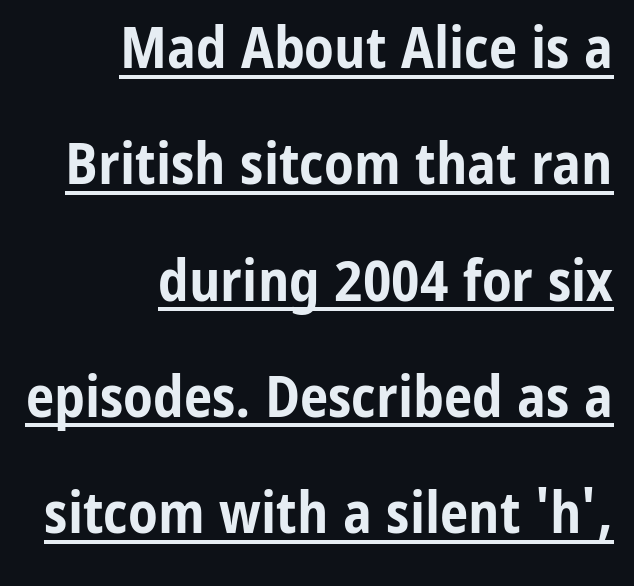
Q: Is the text bold? A: Yes.
Q: Is the text italic (slanted)? A: No, it is upright.
Q: Is the typeface a serif or a sans-serif typeface? A: Sans-serif.
Q: Is the text underlined? A: Yes.
Q: How is the paragraph aligned? A: Right-aligned.
Q: Is the spacing between letters normal or unusually wide? A: Normal.
Q: Is the spacing between lines tight, normal or loose? A: Loose.
Q: Width (condensed, normal, or wide)? A: Condensed.
Q: Stroke contrast? A: Low.
Q: x-height? A: Medium.
Q: Monospaced? A: No.
